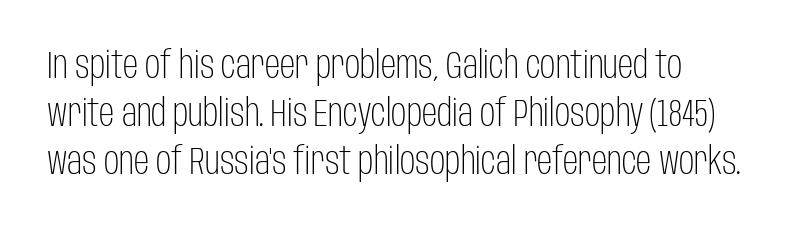
The image shows 38 px light, condensed sans-serif type, upright; set left-aligned, normal line spacing (1.26x), normal letter spacing, not underlined; low stroke contrast and a large x-height.
